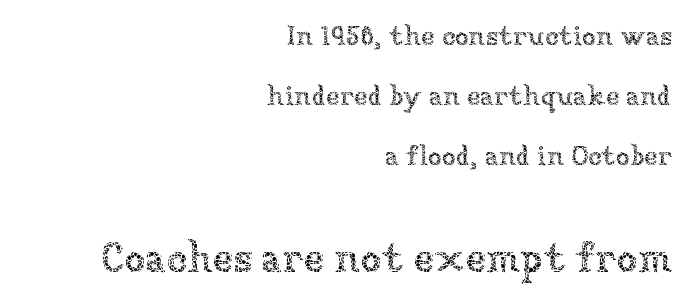
{"italic": "no", "bold": "no", "weight": "thin", "width": "normal", "stroke_contrast": "low", "x_height": "medium", "monospaced": "no", "underline": "no", "align": "right", "line_spacing": "loose", "line_spacing_ratio": 2.15, "letter_spacing": "normal", "letter_spacing_em": 0.0, "larger_block": "second", "size_ratio": 1.5, "glyph_px": 42}
